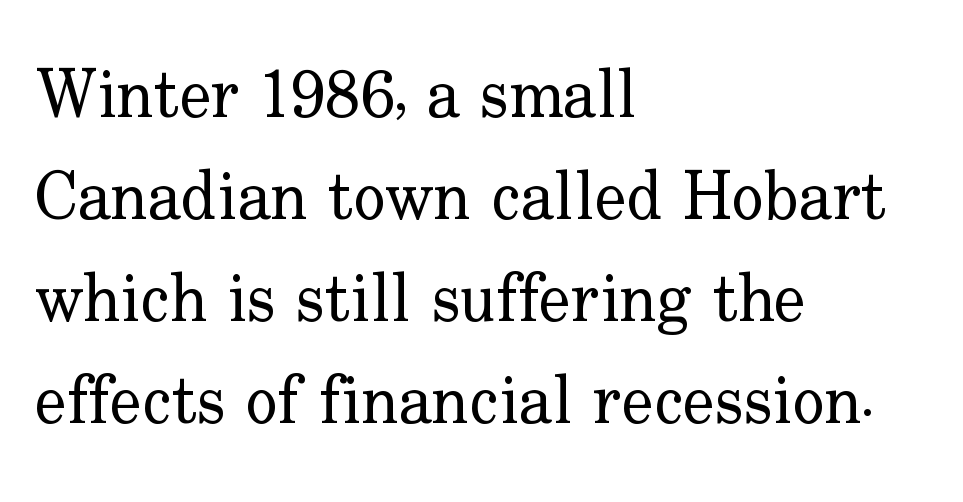
The image shows 67 px regular-weight serif type, upright; set left-aligned, normal line spacing (1.52x), normal letter spacing, not underlined; low stroke contrast and a small x-height.
